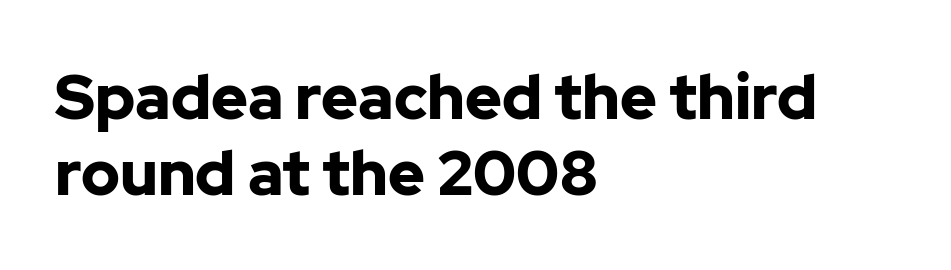
These lines are rendered in a variable-pitch font. Glance below the letters and you will spot only blank space. Is the block centered? No — it sits flush against the left margin. Summary of weight: heavy, a full bold.
